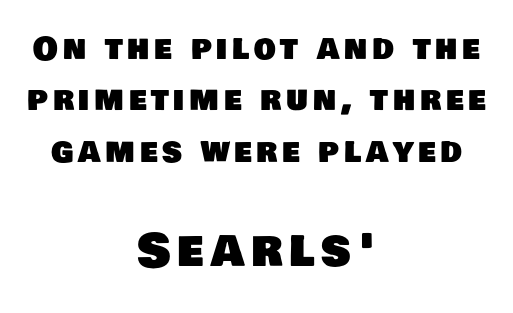
The image shows 46 px sans-serif type; set centered, normal line spacing (1.66x), not underlined; the second (bottom) block is 1.48x larger; low stroke contrast and a large x-height.
